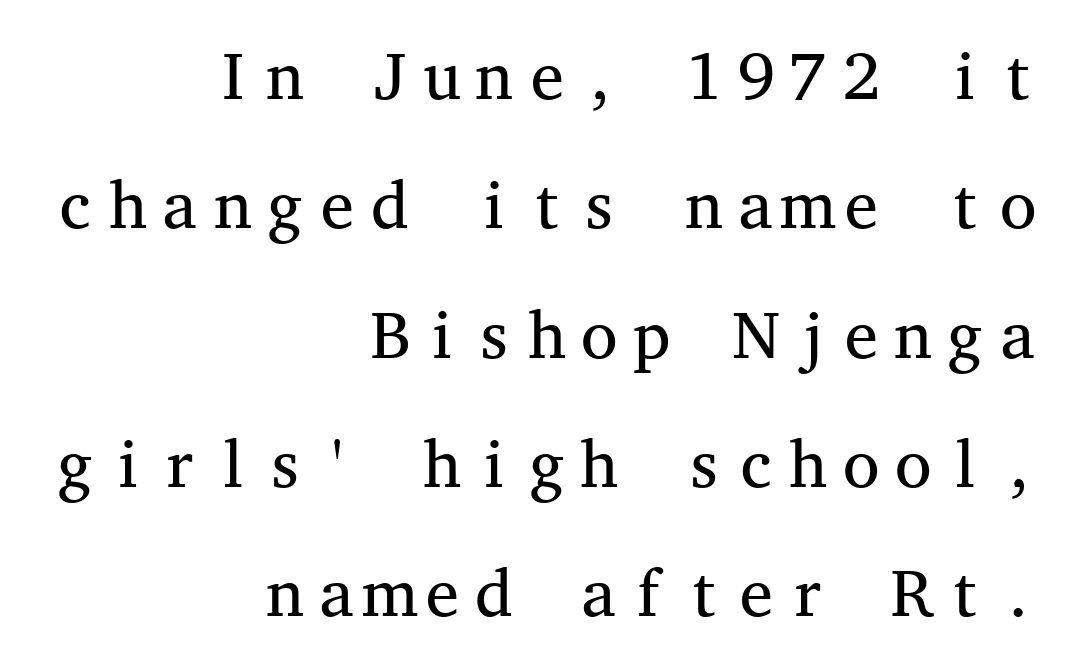
The image shows 67 px regular-weight, wide serif type, upright, monospaced; set right-aligned, loose line spacing (1.93x), normal letter spacing, not underlined; medium stroke contrast and a medium x-height.
